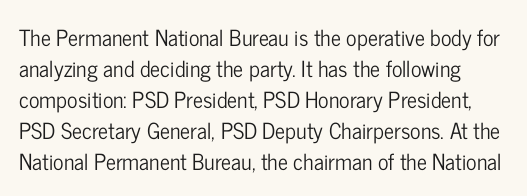
This rendering features lettering with no underline. Reading down the column, the eye jumps a familiar distance to each next line. Quick note: not italic, upright. The tracking reads as untouched default to a designer's eye.
